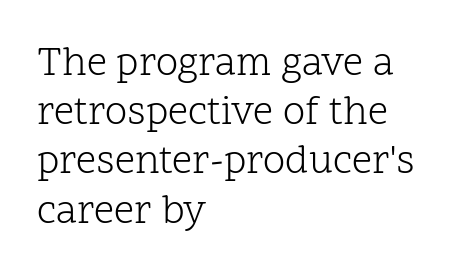
The image shows 40 px light serif type, upright; set left-aligned, line spacing 1.23x, normal letter spacing, not underlined; low stroke contrast and a medium x-height.
